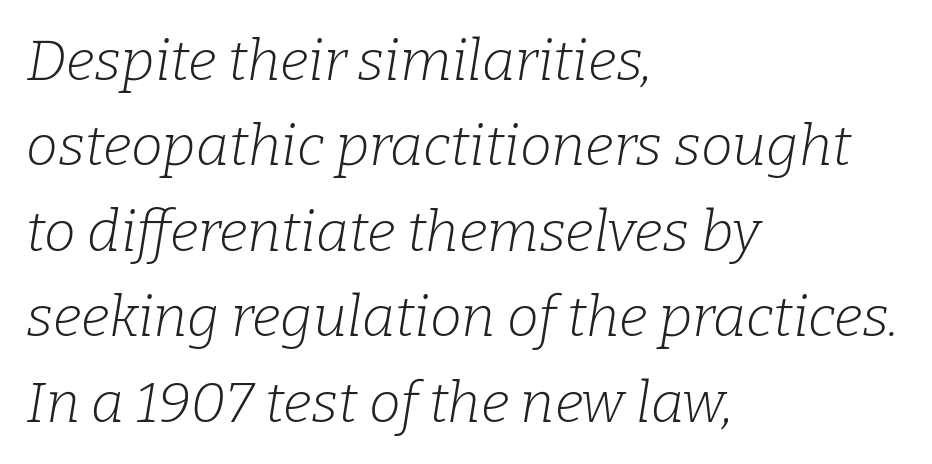
A typesetter would label this face a serif. Is the letter spacing exaggerated? No — it looks like the ordinary default. Bold? No — there's no thickening of the strokes. These lines were composed using italics.
